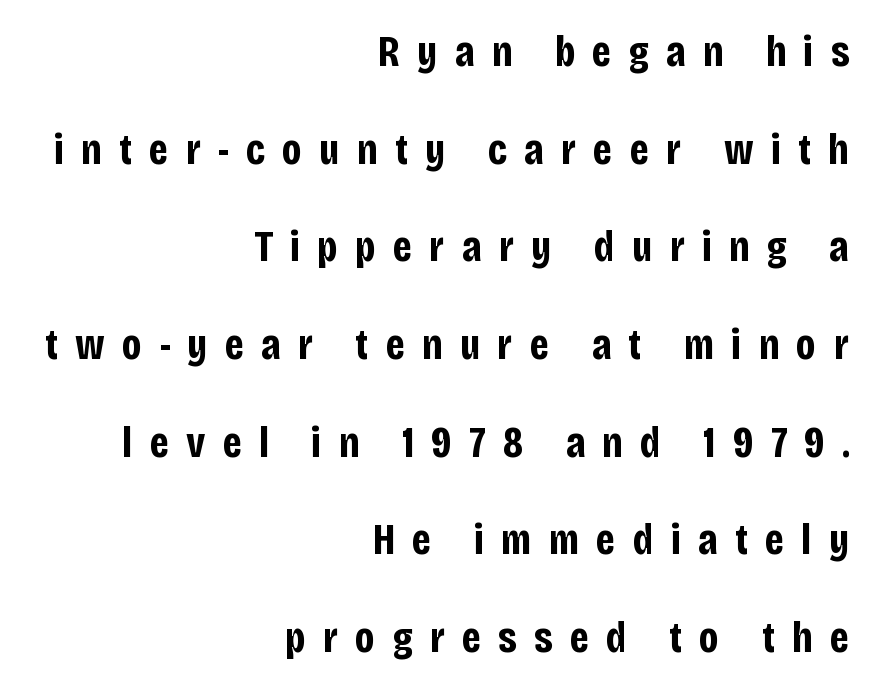
Type without underlining. Letter spacing: wide. Posture: upright roman. A sans-serif font was chosen for this passage.
